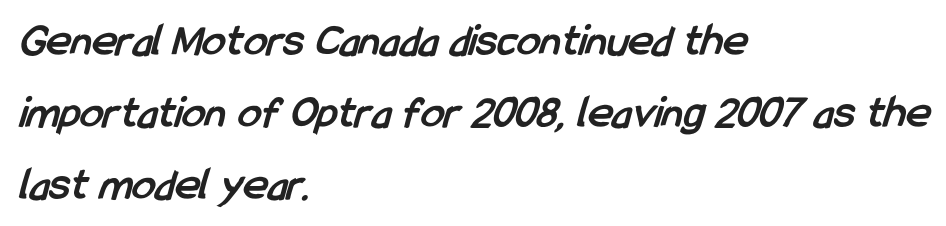
Words float on clear page, feet unadorned. The characters look thick and weighty, a clear bold. Here the designer chose a conventional face with non-uniform glyph widths. Interline gaps are of average width in this sample. In terms of letterform style, serifs are entirely absent. Spacing between characters is what you'd get straight out of the box.
